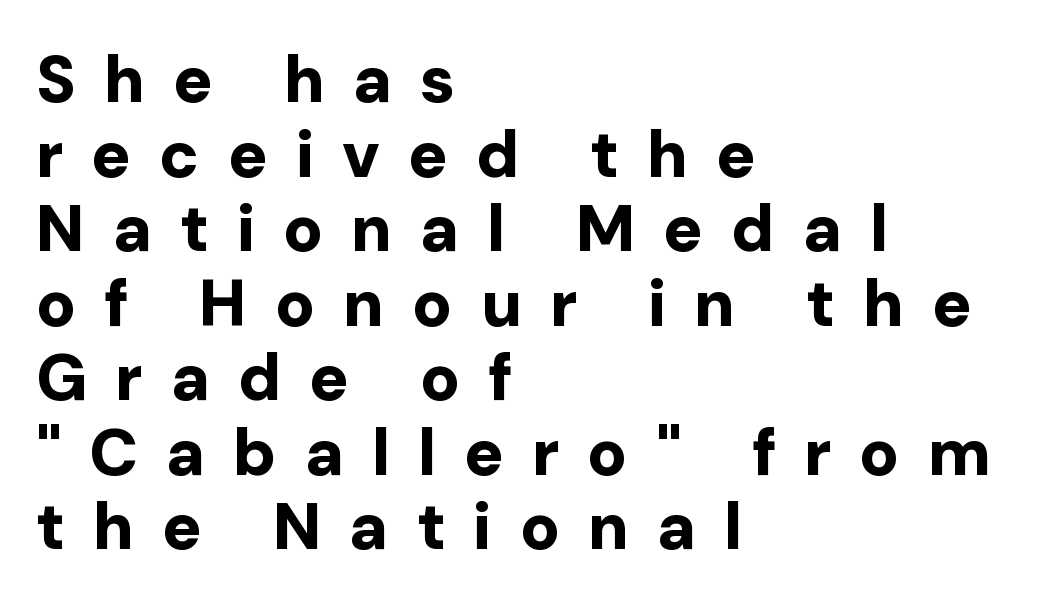
Letter spacing: wide. The lines are quadded left. If you drew a line through each stem, it would be perfectly vertical. Here the designer chose a conventional face with non-uniform glyph widths. Heft: maximum for text — a bold.
